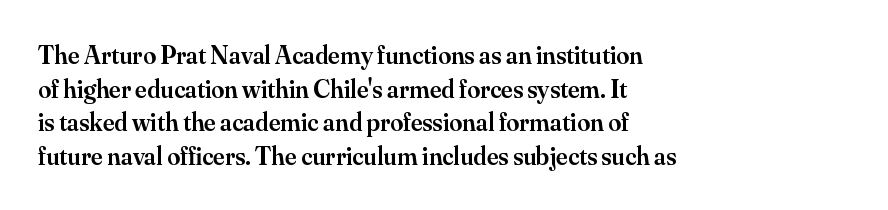
Each row of text sits above clean, open space. Notice how the passage keeps a crisp vertical edge on the left only. These lines keep a tight, regular rhythm from letter to letter. The strokes are fattened partway — semibold, not bold. Regarding leading, the lines here are spaced in the standard way. Upright lettering throughout.
